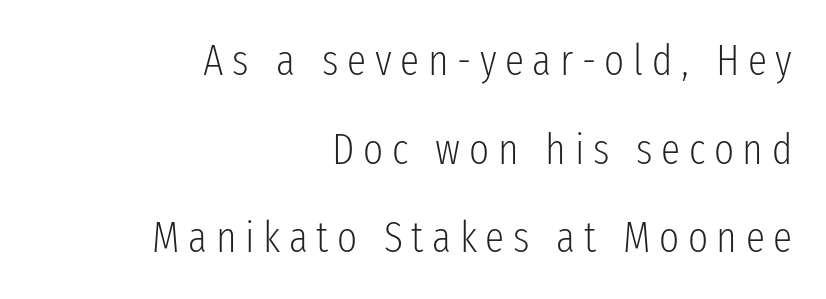
{"serif": "no", "italic": "no", "bold": "no", "weight": "light", "width": "condensed", "stroke_contrast": "low", "x_height": "medium", "monospaced": "no", "underline": "no", "align": "right", "line_spacing": "loose", "line_spacing_ratio": 2.06, "letter_spacing": "wide", "letter_spacing_em": 0.2, "glyph_px": 43}
